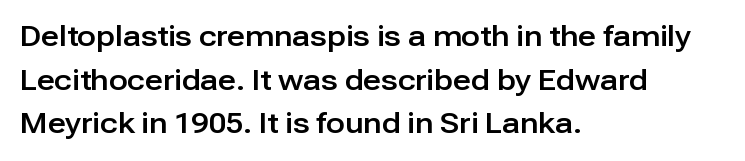
The image shows 28 px sans-serif type, upright; set left-aligned, normal line spacing (1.56x), normal letter spacing, not underlined; low stroke contrast and a medium x-height.
